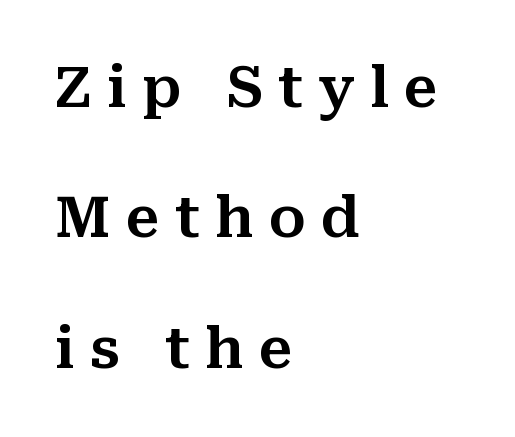
There is plenty of visible air inserted between adjacent glyphs. Descenders are the only things crossing below the line. A serif font was chosen for this passage. The passage is arranged the way most books set body copy — flush left. A typesetter would call this proportional, since set widths differ per character. Reading down the column, the eye jumps a long way to each next line.
